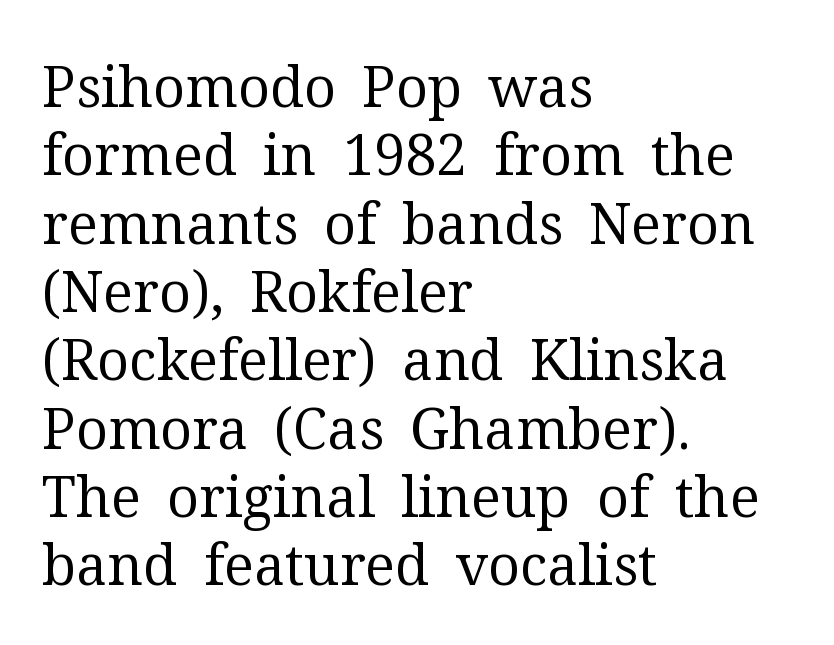
{"serif": "yes", "italic": "no", "bold": "no", "weight": "regular", "width": "normal", "stroke_contrast": "medium", "x_height": "medium", "monospaced": "no", "underline": "no", "align": "left", "line_spacing_ratio": 1.22, "letter_spacing": "normal", "letter_spacing_em": 0.0, "glyph_px": 56}
